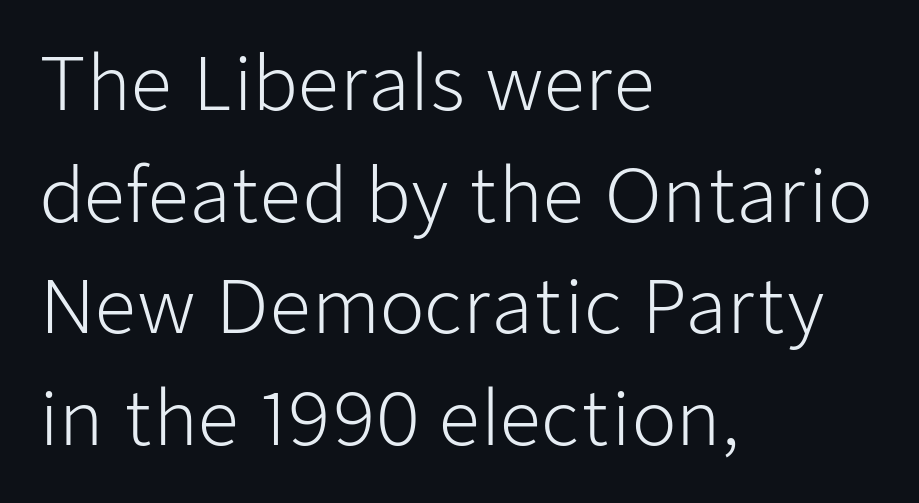
Q: Is the text bold? A: No.
Q: Is the text italic (slanted)? A: No, it is upright.
Q: Is the typeface a serif or a sans-serif typeface? A: Sans-serif.
Q: Is the text underlined? A: No.
Q: How is the paragraph aligned? A: Left-aligned.
Q: Is the spacing between letters normal or unusually wide? A: Normal.
Q: Is the spacing between lines tight, normal or loose? A: Normal.
Q: Width (condensed, normal, or wide)? A: Normal.
Q: Stroke contrast? A: Low.
Q: x-height? A: Medium.
Q: Monospaced? A: No.
